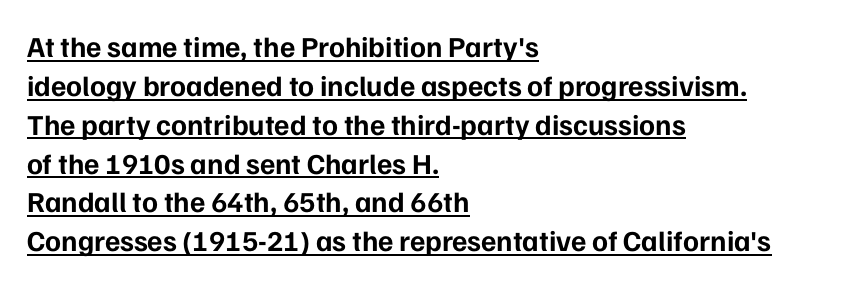
The image shows 29 px bold sans-serif type, upright; set left-aligned, normal line spacing (1.34x), normal letter spacing, underlined; low stroke contrast and a medium x-height.
